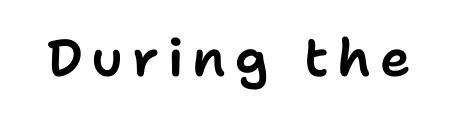
The specimen reads as upright at a glance. Words float on clear page, feet unadorned. These lines are composed in type without serifs. Is this a fixed-width face? No — the glyphs have proportional, varying widths.
